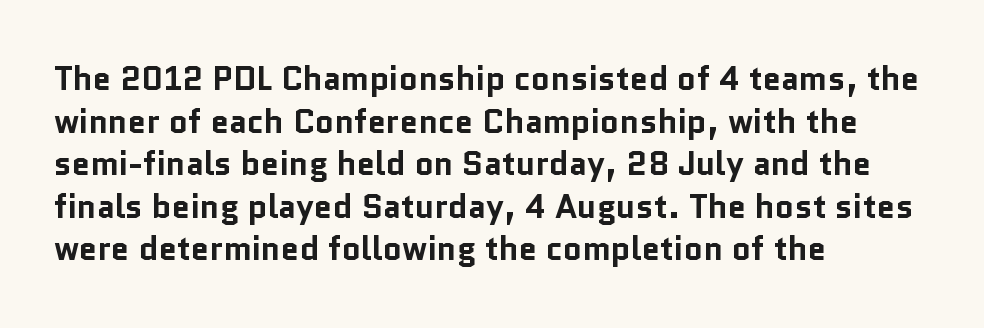
{"serif": "no", "italic": "no", "bold": "yes", "weight": "bold", "width": "normal", "stroke_contrast": "low", "x_height": "medium", "monospaced": "no", "underline": "no", "align": "left", "line_spacing": "normal", "line_spacing_ratio": 1.29, "letter_spacing": "normal", "letter_spacing_em": 0.0, "glyph_px": 33}
